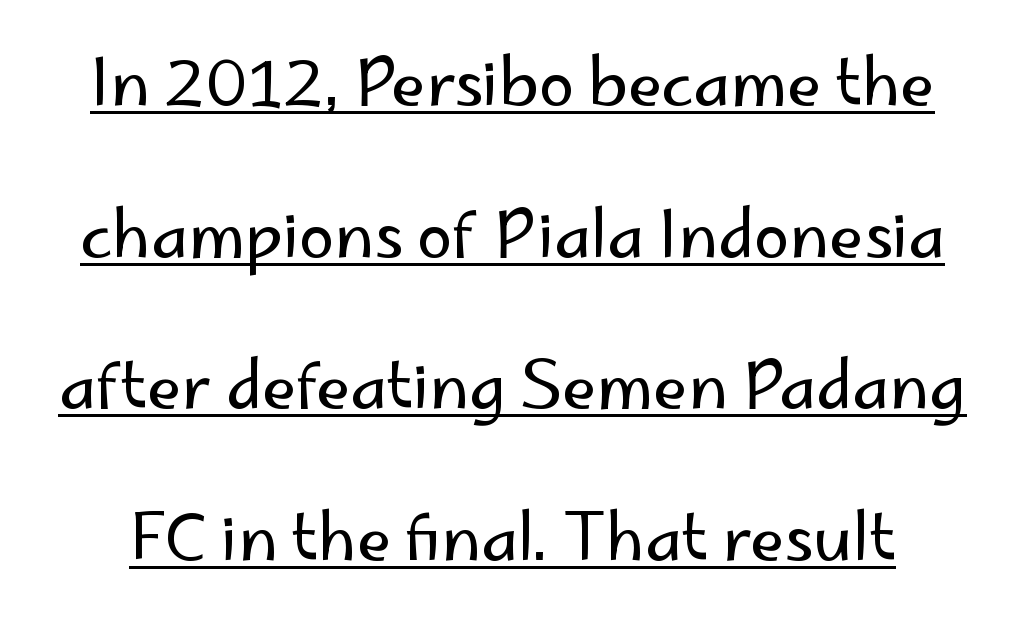
Q: Is the text bold? A: No.
Q: Is the text italic (slanted)? A: No, it is upright.
Q: Is the typeface a serif or a sans-serif typeface? A: Sans-serif.
Q: Is the text underlined? A: Yes.
Q: Is the spacing between letters normal or unusually wide? A: Normal.
Q: Is the spacing between lines tight, normal or loose? A: Loose.
Q: Width (condensed, normal, or wide)? A: Normal.
Q: Stroke contrast? A: Low.
Q: x-height? A: Small.
Q: Monospaced? A: No.
